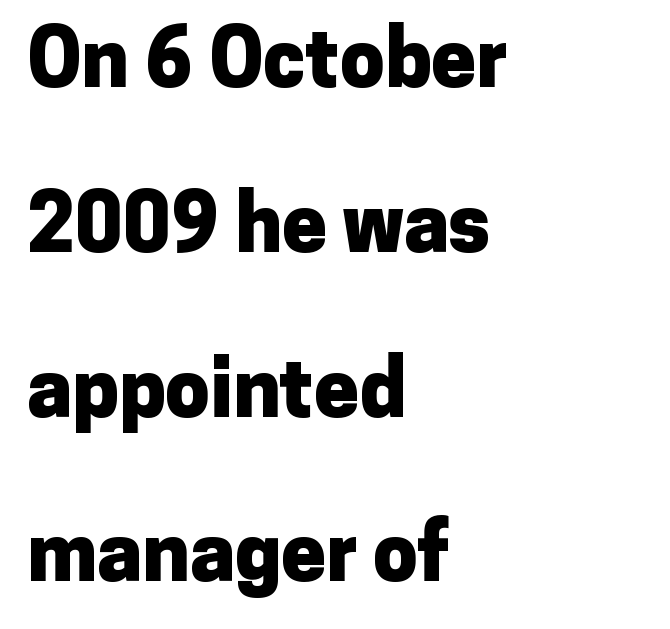
The image shows 80 px heavy sans-serif type, upright; set left-aligned, loose line spacing (2.06x), normal letter spacing, not underlined; low stroke contrast and a medium x-height.
